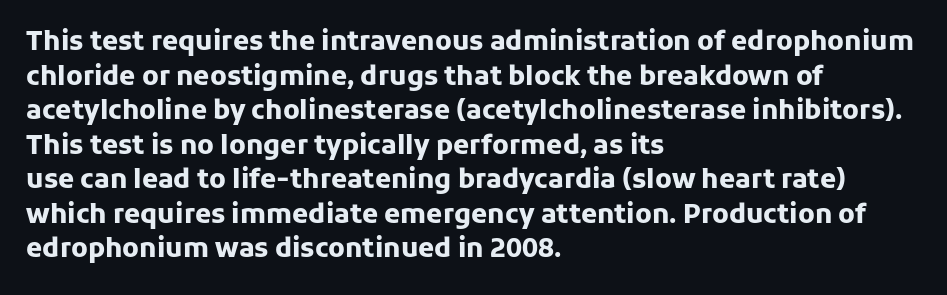
The image shows 26 px bold type, upright; set left-aligned, normal line spacing (1.33x), normal letter spacing, not underlined.
